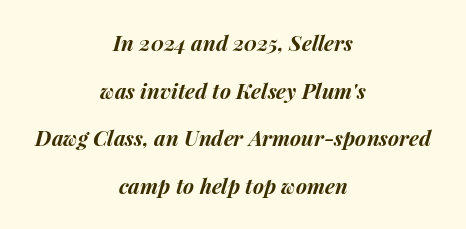
The image shows 21 px bold type, italic (leaning right); set centered, loose line spacing (2.27x), normal letter spacing, not underlined.
